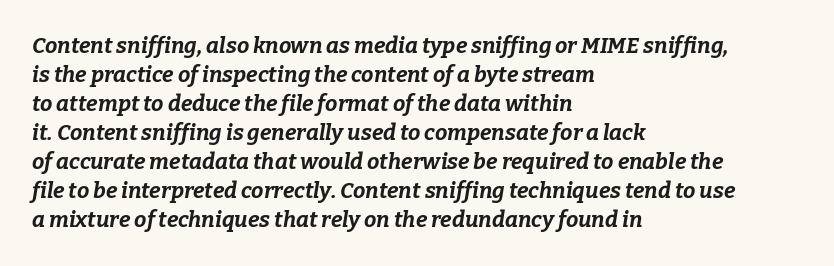
{"italic": "yes", "lean": "right", "slant_degrees": 9, "bold": "yes", "underline": "no", "align": "left", "line_spacing": "normal", "line_spacing_ratio": 1.32, "letter_spacing": "normal", "letter_spacing_em": 0.0, "glyph_px": 22}
